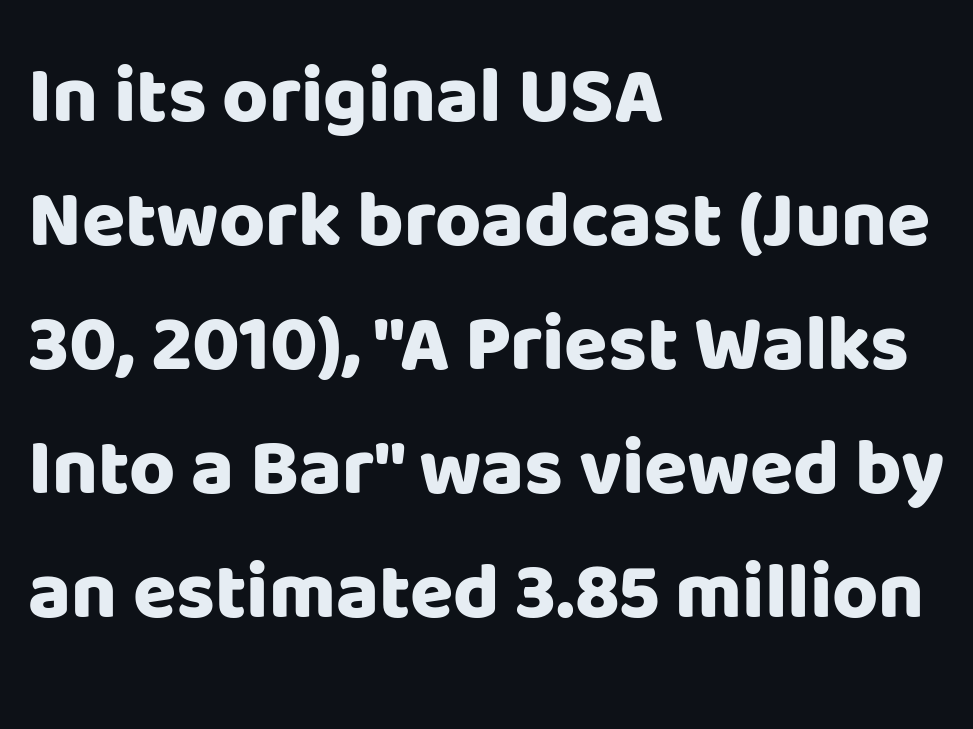
Q: Is the text bold? A: Yes.
Q: Is the text italic (slanted)? A: No, it is upright.
Q: Is the typeface a serif or a sans-serif typeface? A: Sans-serif.
Q: Is the text underlined? A: No.
Q: How is the paragraph aligned? A: Left-aligned.
Q: Is the spacing between letters normal or unusually wide? A: Normal.
Q: Is the spacing between lines tight, normal or loose? A: Normal.
Q: Width (condensed, normal, or wide)? A: Normal.
Q: Stroke contrast? A: Low.
Q: x-height? A: Large.
Q: Monospaced? A: No.
